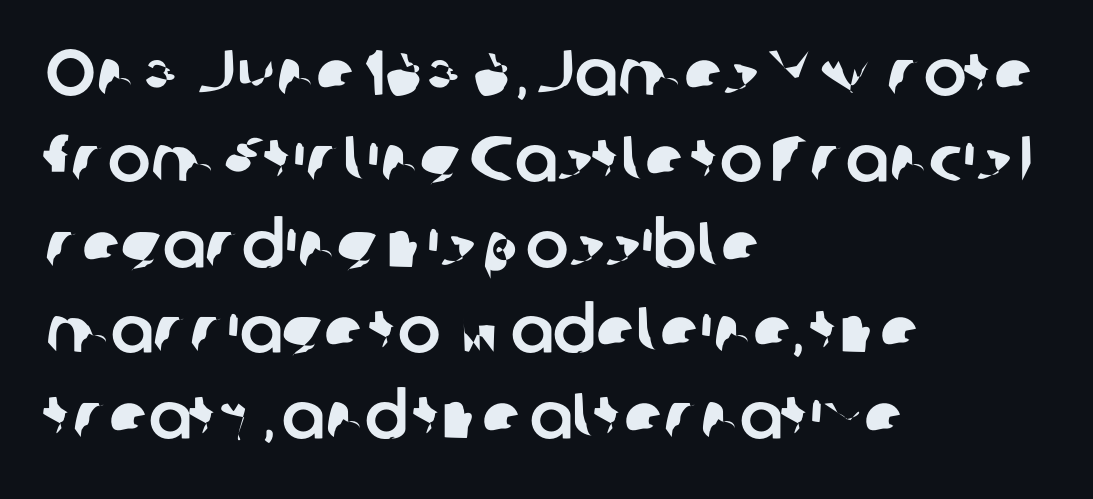
{"serif": "no", "width": "normal", "stroke_contrast": "low", "x_height": "medium", "monospaced": "no", "underline": "no", "align": "left", "line_spacing": "normal", "line_spacing_ratio": 1.34, "letter_spacing": "normal", "letter_spacing_em": 0.0, "glyph_px": 64}
